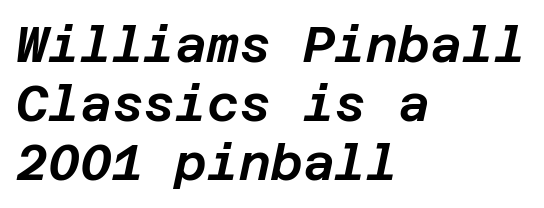
{"italic": "yes", "lean": "right", "slant_degrees": 12, "width": "normal", "stroke_contrast": "low", "x_height": "large", "underline": "no", "align": "left", "line_spacing_ratio": 1.2, "letter_spacing": "normal", "letter_spacing_em": 0.0, "glyph_px": 49}
